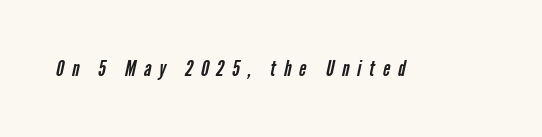
Bare-footed words on every line. In terms of letterspacing, this is a distinctly airy, spread setting. Summary of weight: not heavy and not bold.
